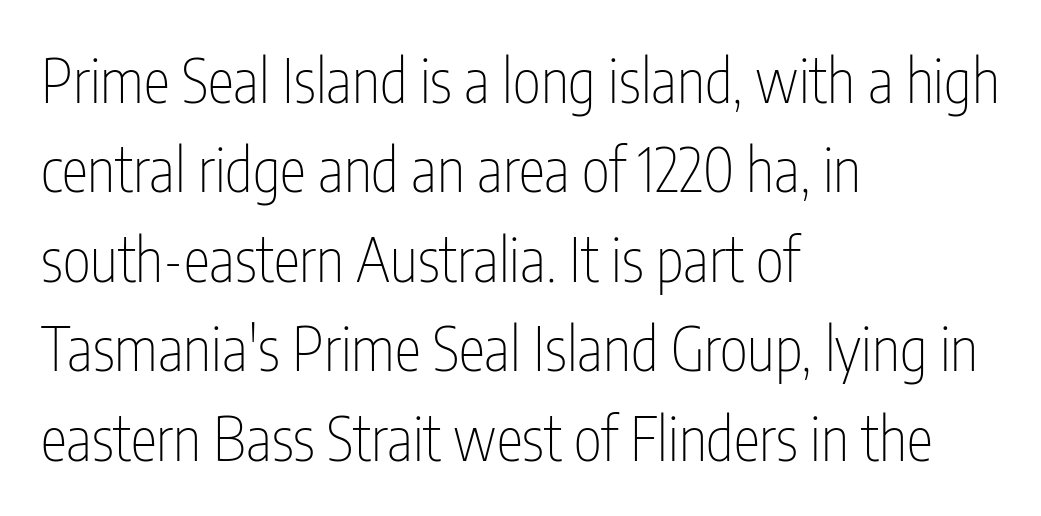
The image shows 60 px thin, condensed sans-serif type, upright; set left-aligned, normal line spacing (1.49x), normal letter spacing, not underlined; low stroke contrast and a medium x-height.
